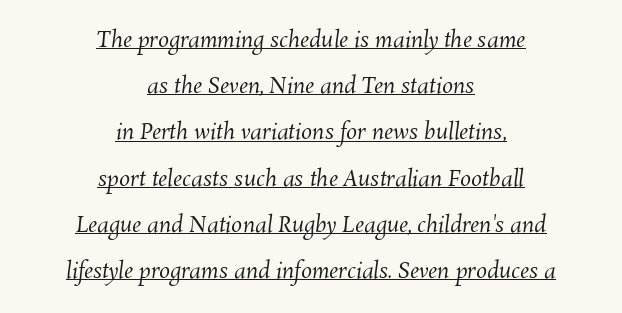
Q: Is the text bold? A: No.
Q: Is the text underlined? A: Yes.
Q: How is the paragraph aligned? A: Centered.
Q: Is the spacing between letters normal or unusually wide? A: Normal.
Q: Is the spacing between lines tight, normal or loose? A: Loose.
